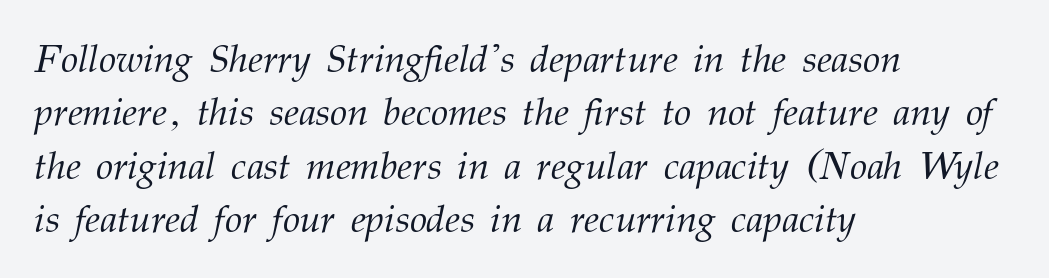
{"serif": "yes", "italic": "yes", "lean": "right", "slant_degrees": 12, "bold": "no", "weight": "light", "width": "normal", "stroke_contrast": "medium", "x_height": "medium", "monospaced": "no", "underline": "no", "align": "left", "line_spacing": "normal", "line_spacing_ratio": 1.37, "letter_spacing": "normal", "letter_spacing_em": 0.0, "glyph_px": 39}
